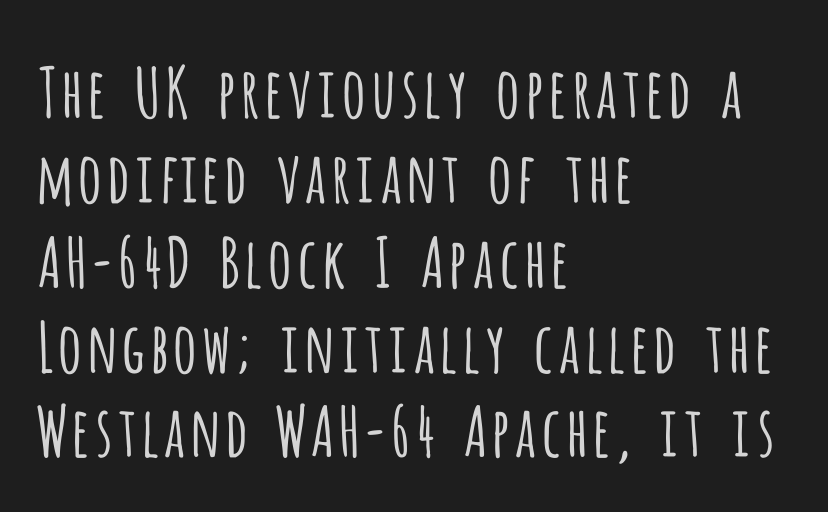
Looks like regular typesetting: each glyph gets only the width it needs. Line starts are locked; line ends wander. If you drew a line through each stem, it would be perfectly vertical. There is no visible air inserted between adjacent glyphs. No letter is thick-stroked: the sample isn't bold. Plain, unruled lines of type.
